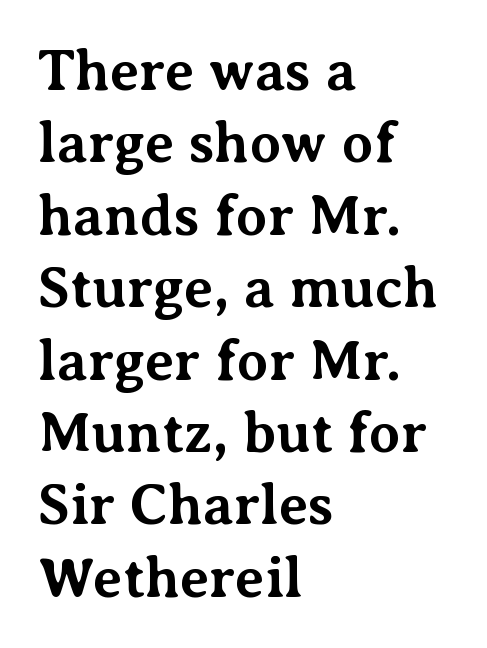
The image shows 57 px bold serif type, upright; set left-aligned, normal line spacing (1.27x), normal letter spacing, not underlined; medium stroke contrast and a medium x-height.
